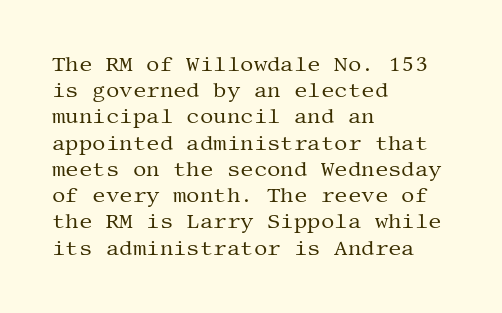
{"italic": "no", "bold": "no", "underline": "no", "align": "left", "line_spacing": "normal", "line_spacing_ratio": 1.25, "letter_spacing": "normal", "letter_spacing_em": 0.0, "glyph_px": 21}
